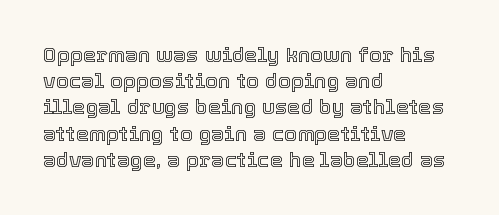
Q: Is the text italic (slanted)? A: No, it is upright.
Q: Is the text underlined? A: No.
Q: How is the paragraph aligned? A: Left-aligned.
Q: Is the spacing between letters normal or unusually wide? A: Normal.
Q: Is the spacing between lines tight, normal or loose? A: Normal.
